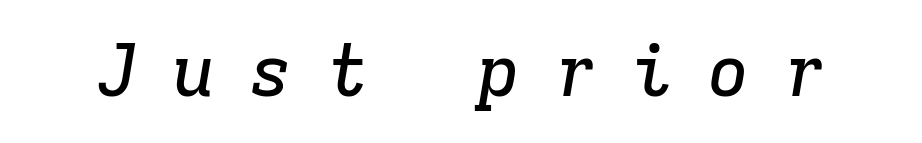
The image shows 72 px serif type, italic (leaning right), monospaced; set unusually wide letter spacing (+0.46 em), not underlined; low stroke contrast and a medium x-height.
